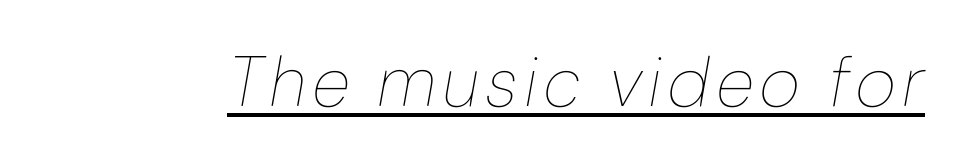
The image shows 70 px thin, condensed type, italic (leaning right); set underlined; low stroke contrast and a medium x-height.
